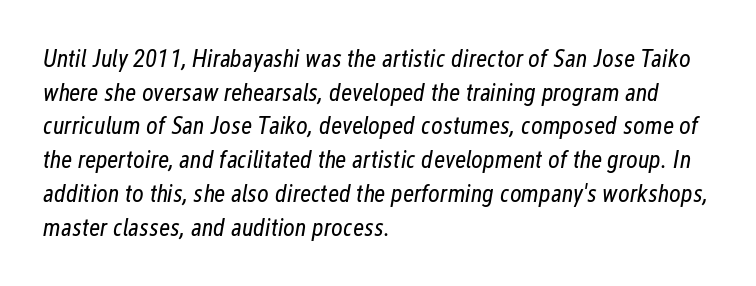
{"italic": "yes", "lean": "right", "slant_degrees": 12, "bold": "no", "underline": "no", "align": "left", "line_spacing": "normal", "line_spacing_ratio": 1.35, "letter_spacing": "normal", "letter_spacing_em": 0.0, "glyph_px": 25}
